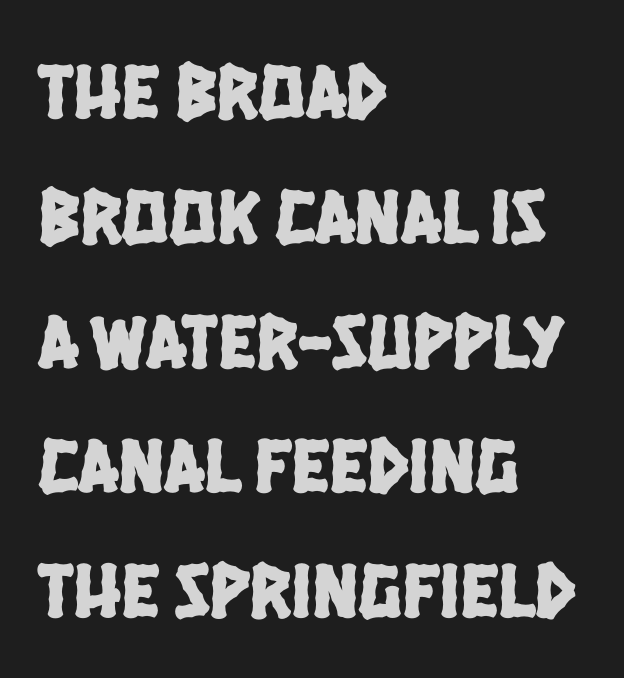
{"serif": "no", "width": "condensed", "stroke_contrast": "low", "x_height": "large", "monospaced": "no", "underline": "no", "align": "left", "line_spacing": "normal", "line_spacing_ratio": 1.6, "letter_spacing": "normal", "letter_spacing_em": 0.0, "glyph_px": 78}
